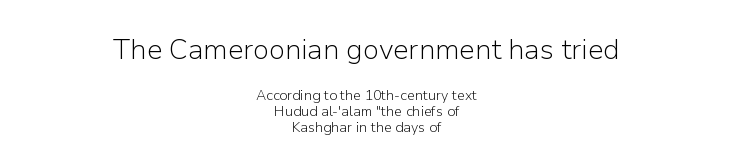
Q: Is the text bold? A: No.
Q: Is the text italic (slanted)? A: No, it is upright.
Q: Is the typeface a serif or a sans-serif typeface? A: Sans-serif.
Q: Is the text underlined? A: No.
Q: How is the paragraph aligned? A: Centered.
Q: Is the spacing between letters normal or unusually wide? A: Normal.
Q: Which block of text is set in a larger size, the first (top) or the second (bottom)? A: The first (top) one.
Q: Width (condensed, normal, or wide)? A: Normal.
Q: Stroke contrast? A: Low.
Q: x-height? A: Medium.
Q: Monospaced? A: No.
